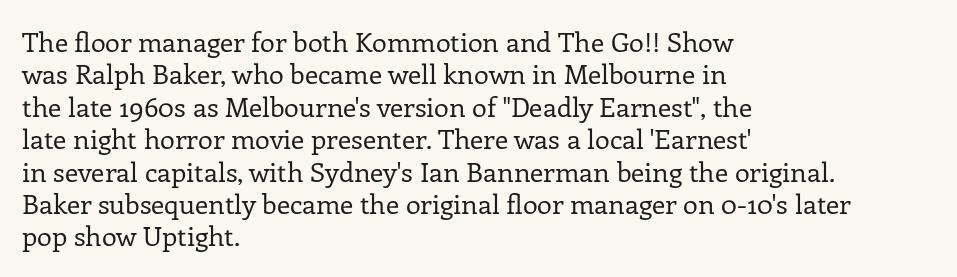
The image shows 27 px text type, upright; set left-aligned, line spacing 1.2x, normal letter spacing, not underlined.
